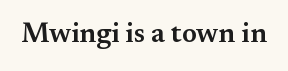
Descenders hang freely into open space. Here the designer chose a conventional face with non-uniform glyph widths. In terms of weight, the rendering is demibold, just under bold. Nobody touched the tracking dial on this one. Letterform terminals end in serifs throughout the passage.
